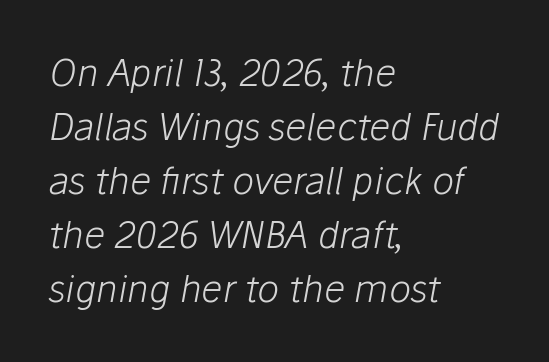
{"italic": "yes", "lean": "right", "slant_degrees": 10, "bold": "no", "weight": "light", "width": "normal", "stroke_contrast": "low", "x_height": "medium", "monospaced": "no", "underline": "no", "align": "left", "line_spacing": "normal", "line_spacing_ratio": 1.46, "letter_spacing": "normal", "letter_spacing_em": 0.0, "glyph_px": 37}
